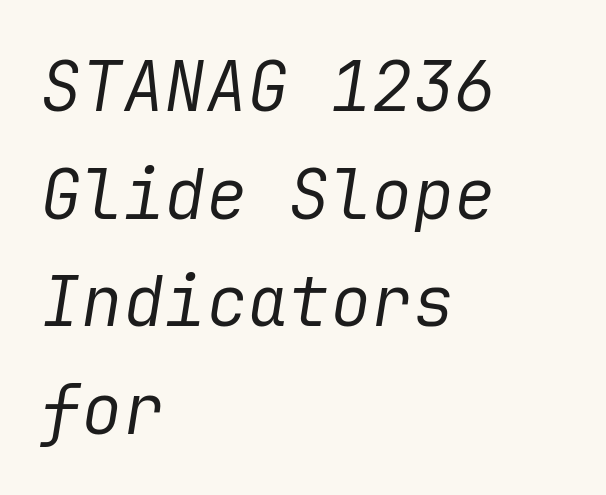
Q: Is the text bold? A: No.
Q: Is the text italic (slanted)? A: Yes, it leans right by about 9 degrees.
Q: Is the text underlined? A: No.
Q: How is the paragraph aligned? A: Left-aligned.
Q: Is the spacing between letters normal or unusually wide? A: Normal.
Q: Is the spacing between lines tight, normal or loose? A: Normal.
Q: Width (condensed, normal, or wide)? A: Normal.
Q: Stroke contrast? A: Low.
Q: x-height? A: Medium.
